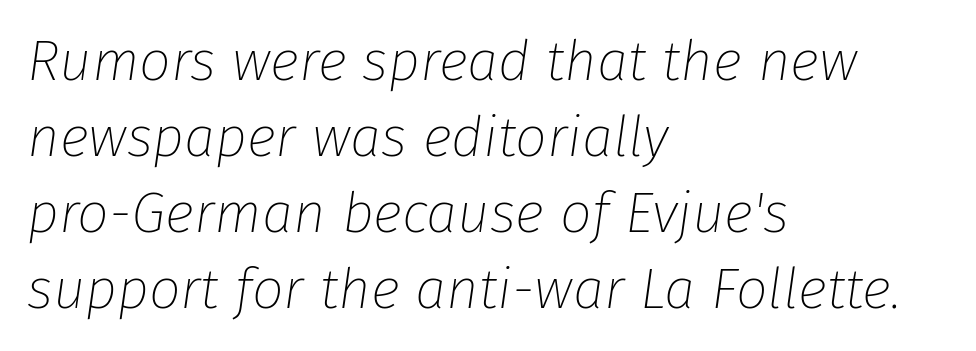
Q: Is the text bold? A: No.
Q: Is the text italic (slanted)? A: Yes, it leans right by about 8 degrees.
Q: Is the text underlined? A: No.
Q: How is the paragraph aligned? A: Left-aligned.
Q: Is the spacing between letters normal or unusually wide? A: Normal.
Q: Is the spacing between lines tight, normal or loose? A: Normal.
Q: Width (condensed, normal, or wide)? A: Normal.
Q: Stroke contrast? A: Low.
Q: x-height? A: Medium.
Q: Monospaced? A: No.
